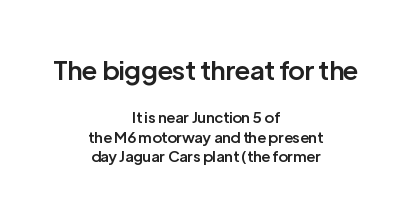
The image shows 26 px text type, upright; set centered, normal line spacing (1.29x), normal letter spacing, not underlined; the first (top) block is 1.73x larger.
